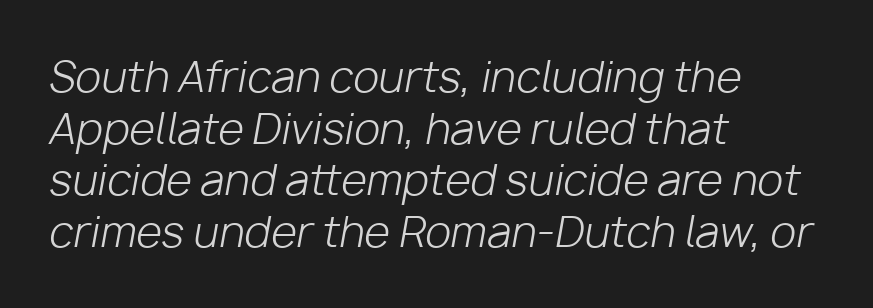
Q: Is the text bold? A: No.
Q: Is the text italic (slanted)? A: Yes, it leans right by about 10 degrees.
Q: Is the text underlined? A: No.
Q: How is the paragraph aligned? A: Left-aligned.
Q: Is the spacing between letters normal or unusually wide? A: Normal.
Q: Width (condensed, normal, or wide)? A: Normal.
Q: Stroke contrast? A: Low.
Q: x-height? A: Medium.
Q: Monospaced? A: No.
